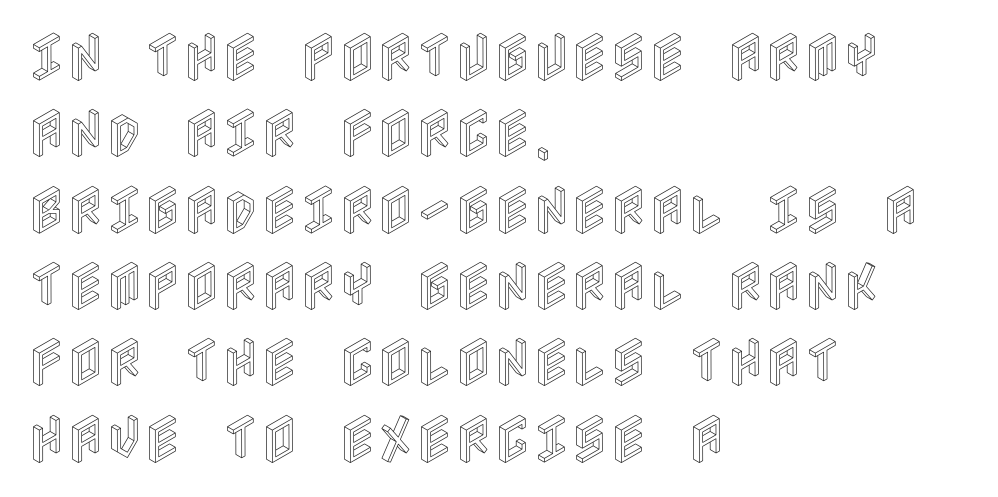
A typesetter would call this leading conventional body-copy spacing. The lines in this sample share a left origin and differ only in where they stop. This rendering features lettering with no underline. Is the letter spacing exaggerated? No — it looks like the ordinary default.
